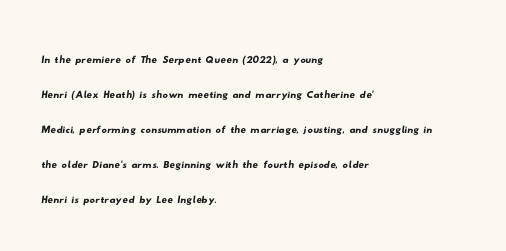
{"underline": "no", "align": "left", "line_spacing": "normal", "line_spacing_ratio": 1.3, "letter_spacing": "normal", "letter_spacing_em": 0.0, "glyph_px": 27}
